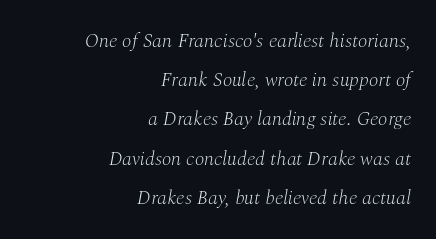
Q: Is the text bold? A: No.
Q: Is the text italic (slanted)? A: Yes, it leans right by about 10 degrees.
Q: Is the text underlined? A: No.
Q: How is the paragraph aligned? A: Right-aligned.
Q: Is the spacing between letters normal or unusually wide? A: Normal.
Q: Is the spacing between lines tight, normal or loose? A: Loose.
